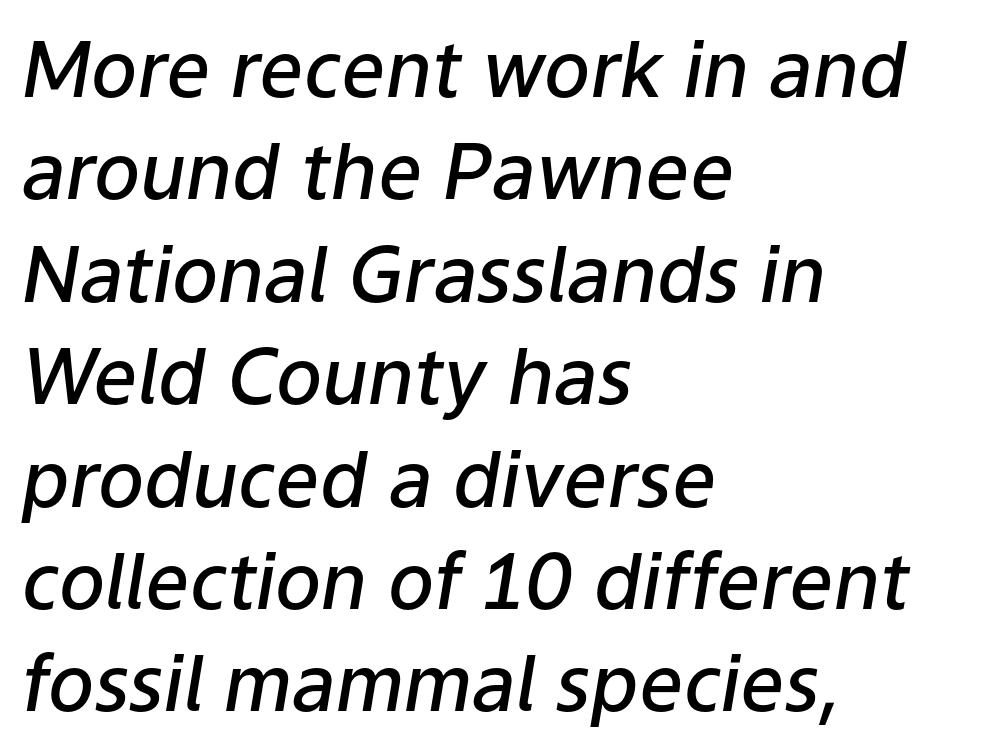
{"italic": "yes", "lean": "right", "slant_degrees": 9, "bold": "semi", "weight": "semibold", "width": "normal", "stroke_contrast": "low", "x_height": "medium", "monospaced": "no", "underline": "no", "align": "left", "line_spacing": "normal", "line_spacing_ratio": 1.33, "letter_spacing": "normal", "letter_spacing_em": 0.0, "glyph_px": 77}
